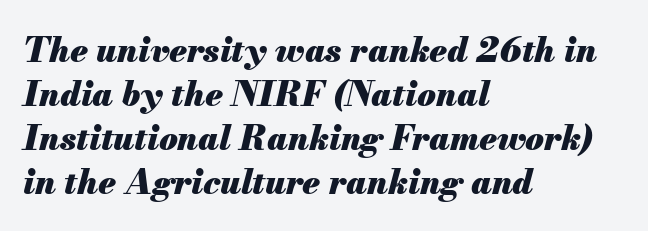
{"italic": "yes", "lean": "right", "slant_degrees": 13, "bold": "yes", "weight": "heavy", "width": "normal", "stroke_contrast": "medium", "x_height": "small", "monospaced": "no", "underline": "no", "align": "left", "line_spacing": "normal", "line_spacing_ratio": 1.29, "letter_spacing": "normal", "letter_spacing_em": 0.0, "glyph_px": 34}
